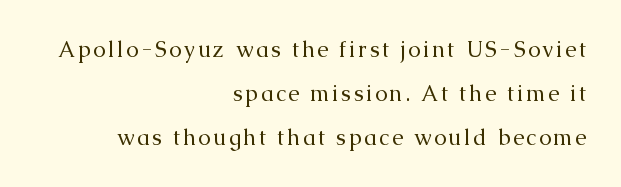
Vertical spacing — loose. Nobody drew a line under any word here. Summary of weight: not heavy and not bold. Layout note: lines flush right. Designer's note — italics off, roman on.
